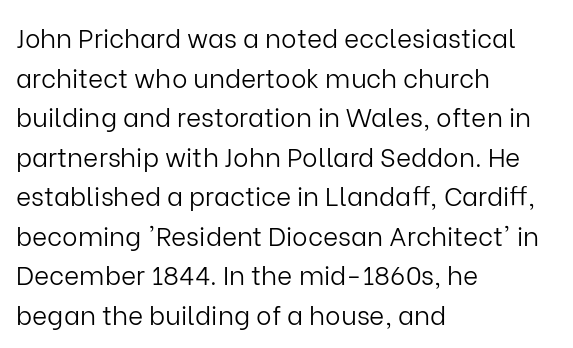
Q: Is the text bold? A: No.
Q: Is the text italic (slanted)? A: No, it is upright.
Q: Is the text underlined? A: No.
Q: How is the paragraph aligned? A: Left-aligned.
Q: Is the spacing between letters normal or unusually wide? A: Normal.
Q: Is the spacing between lines tight, normal or loose? A: Normal.
